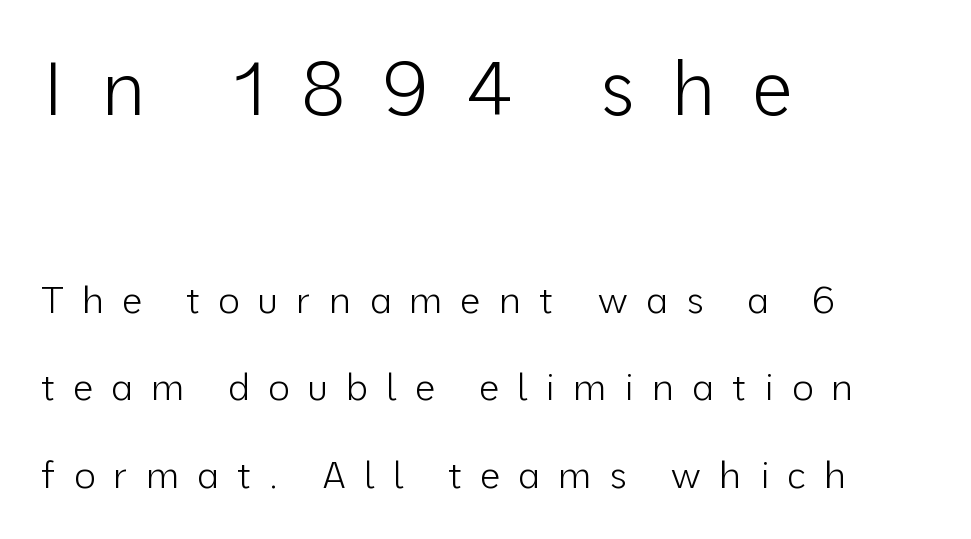
The image shows 74 px light sans-serif type, upright; set left-aligned, loose line spacing (2.37x), unusually wide letter spacing (+0.48 em), not underlined; the first (top) block is 2.0x larger; low stroke contrast and a medium x-height.
